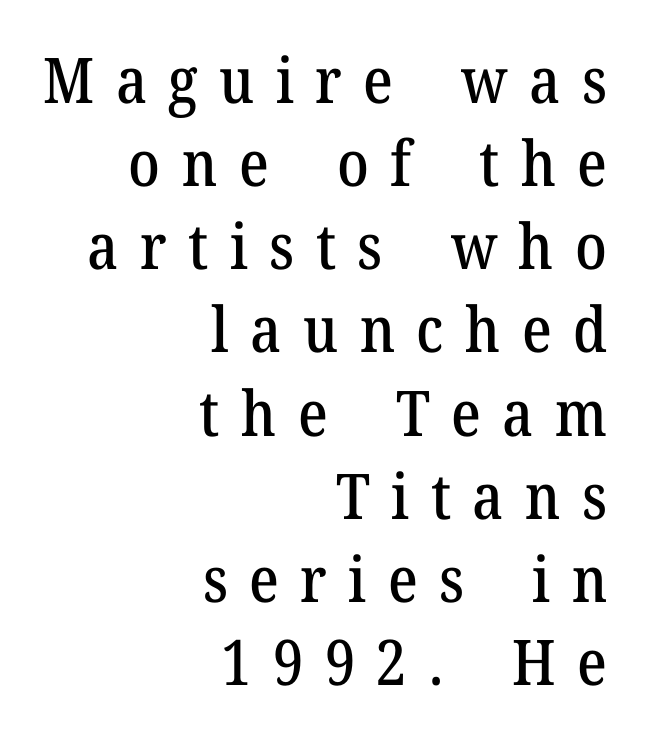
Check the space under the baseline: it is left empty. Does the lettering tilt? It doesn't — this is upright. Varying glyph widths throughout — classic text-font behaviour. Look at the tracking — it's clearly loosened, letters drifting apart. If you drew a ruler down the right edge, every line would touch it. Notice how descenders clear the ascenders below comfortably — that's standard leading.
